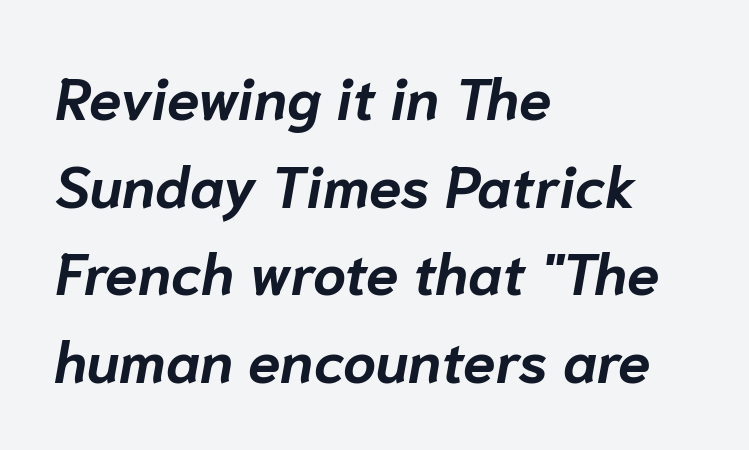
Each letter keeps its own natural width here, so spacing adapts to shape. The letters are bold, with thick, heavy strokes. A classic flush-left, rag-right setting is used for this passage. The horizontal fit of the characters is conventional and even. Whoever set this chose a conventional vertical rhythm. Unmarked baselines from the first word to the last.
